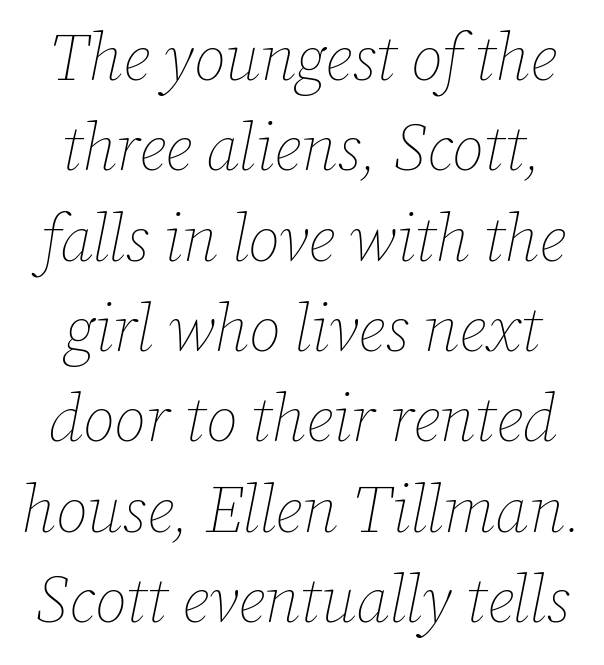
{"italic": "yes", "lean": "right", "slant_degrees": 12, "bold": "no", "weight": "thin", "width": "normal", "stroke_contrast": "low", "x_height": "medium", "monospaced": "no", "underline": "no", "line_spacing": "normal", "line_spacing_ratio": 1.39, "letter_spacing": "normal", "letter_spacing_em": 0.0, "glyph_px": 65}
